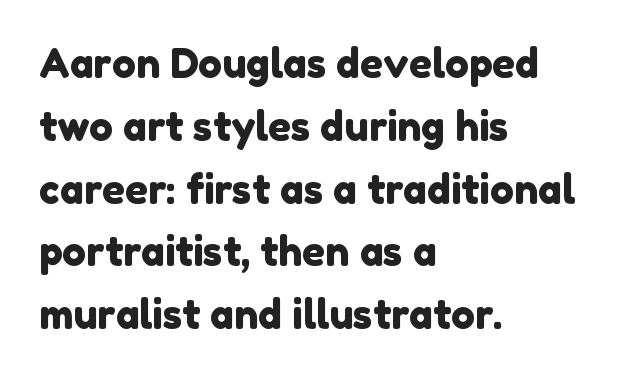
{"serif": "no", "width": "normal", "stroke_contrast": "low", "x_height": "medium", "monospaced": "no", "underline": "no", "align": "left", "line_spacing": "normal", "line_spacing_ratio": 1.57, "letter_spacing": "normal", "letter_spacing_em": 0.0, "glyph_px": 40}
